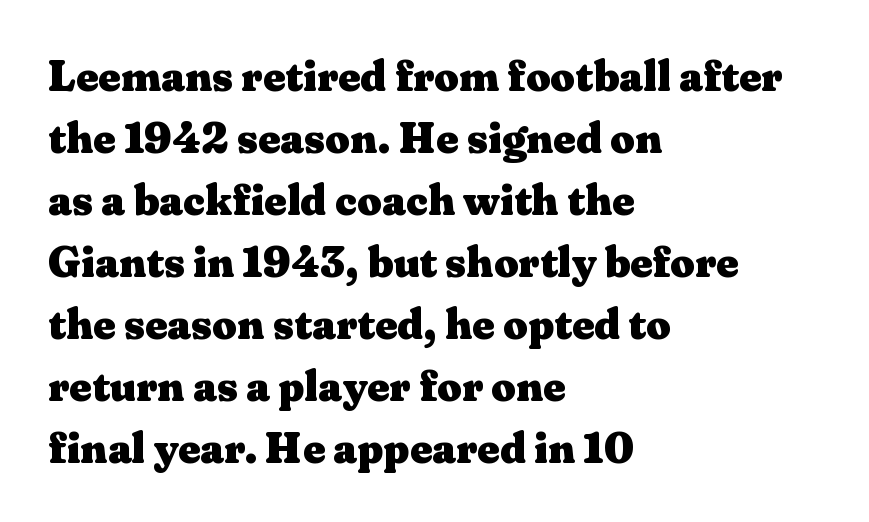
Q: Is the text bold? A: Yes.
Q: Is the text italic (slanted)? A: No, it is upright.
Q: Is the typeface a serif or a sans-serif typeface? A: Serif.
Q: Is the text underlined? A: No.
Q: How is the paragraph aligned? A: Left-aligned.
Q: Is the spacing between letters normal or unusually wide? A: Normal.
Q: Is the spacing between lines tight, normal or loose? A: Normal.
Q: Width (condensed, normal, or wide)? A: Wide.
Q: Stroke contrast? A: Medium.
Q: x-height? A: Medium.
Q: Monospaced? A: No.
